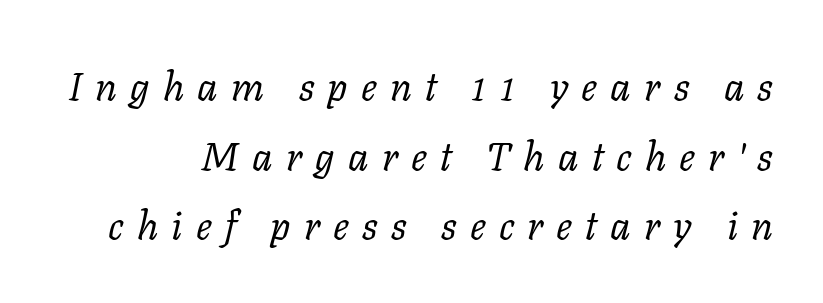
Q: Is the text bold? A: No.
Q: Is the text italic (slanted)? A: Yes, it leans right by about 11 degrees.
Q: Is the typeface a serif or a sans-serif typeface? A: Serif.
Q: Is the text underlined? A: No.
Q: Is the spacing between letters normal or unusually wide? A: Unusually wide.
Q: Width (condensed, normal, or wide)? A: Normal.
Q: Stroke contrast? A: Low.
Q: x-height? A: Medium.
Q: Monospaced? A: No.
